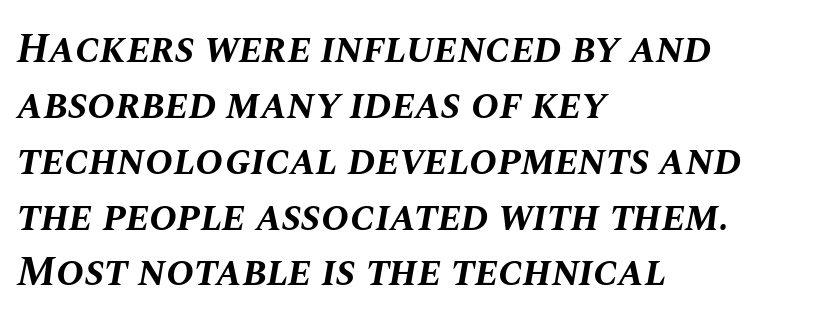
{"italic": "yes", "lean": "right", "slant_degrees": 10, "bold": "yes", "weight": "bold", "width": "normal", "stroke_contrast": "medium", "x_height": "large", "monospaced": "no", "underline": "no", "align": "left", "line_spacing": "normal", "line_spacing_ratio": 1.33, "letter_spacing": "normal", "letter_spacing_em": 0.0, "glyph_px": 42}
